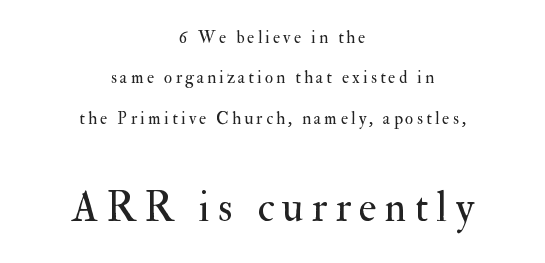
The typeface chosen for these lines features serifs. Letters have the restrained weight of plain body copy at most. Here the second block reads like a headline and the first like body copy. Character widths vary here, with narrow letters taking less room than wide ones. Quick note: underline off.
